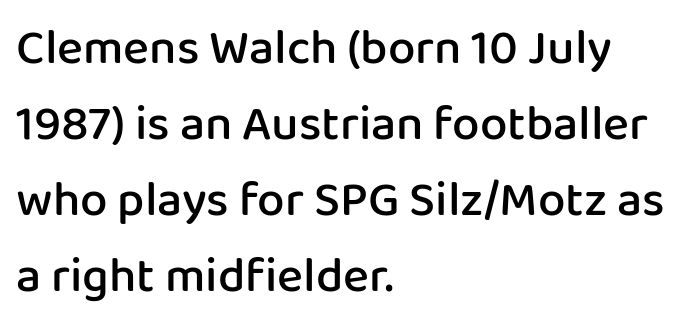
Q: Is the text bold? A: Semi-bold.
Q: Is the text italic (slanted)? A: No, it is upright.
Q: Is the typeface a serif or a sans-serif typeface? A: Sans-serif.
Q: Is the text underlined? A: No.
Q: How is the paragraph aligned? A: Left-aligned.
Q: Is the spacing between letters normal or unusually wide? A: Normal.
Q: Is the spacing between lines tight, normal or loose? A: Normal.
Q: Width (condensed, normal, or wide)? A: Normal.
Q: Stroke contrast? A: Low.
Q: x-height? A: Medium.
Q: Monospaced? A: No.
